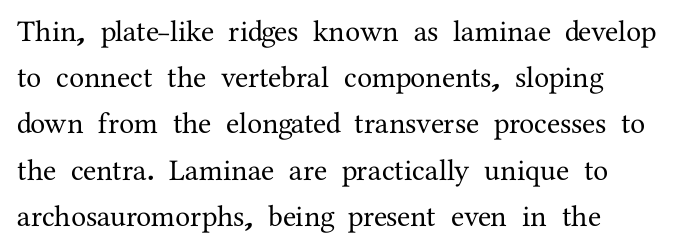
Nobody drew a line under any word here. The line texture is even and compact thanks to regular tracking. It's the straight-up-and-down kind of type. Proportional: the letters do not fall into vertical columns. Notice how descenders clear the ascenders below comfortably — that's standard leading.
